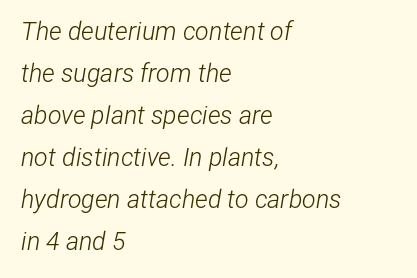
The image shows 25 px text type, italic (leaning right); set left-aligned, normal line spacing (1.68x), normal letter spacing, not underlined.
